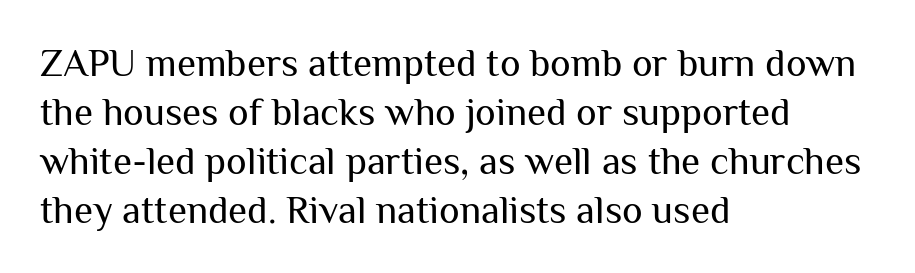
The image shows 39 px regular-weight sans-serif type, upright; set left-aligned, normal line spacing (1.26x), normal letter spacing, not underlined; medium stroke contrast and a medium x-height.
